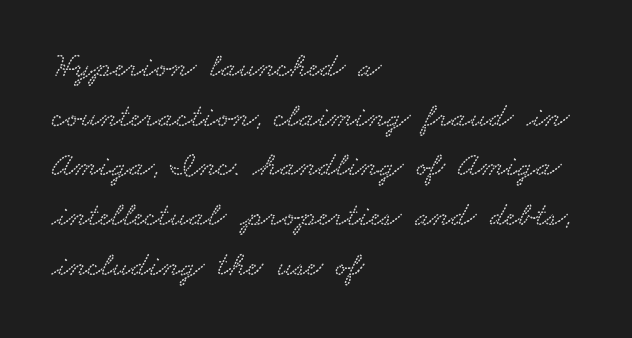
{"width": "wide", "stroke_contrast": "low", "x_height": "small", "monospaced": "no", "underline": "no", "align": "left", "line_spacing": "normal", "line_spacing_ratio": 1.46, "letter_spacing": "normal", "letter_spacing_em": 0.0, "glyph_px": 34}
